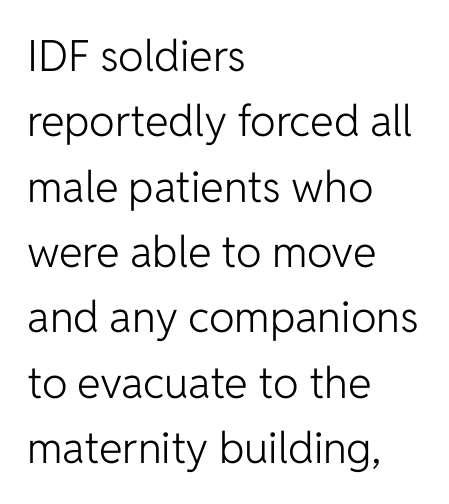
Note: no serifs on the glyphs. The letters sit at their default tracking, neither squeezed nor spread. Is this a heavy cut? Hardly; it is regular or lighter. The designer left line spacing at the default.
